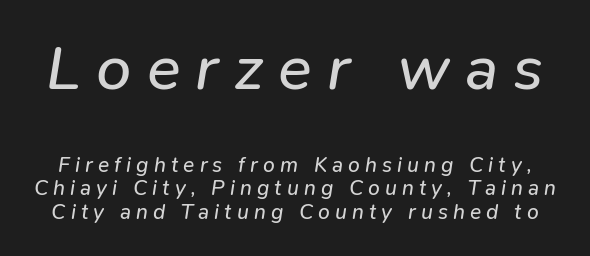
The image shows 63 px regular-weight type, italic (leaning right); set tight line spacing (1.12x), unusually wide letter spacing (+0.24 em), not underlined; the first (top) block is 3.0x larger; low stroke contrast and a medium x-height.
